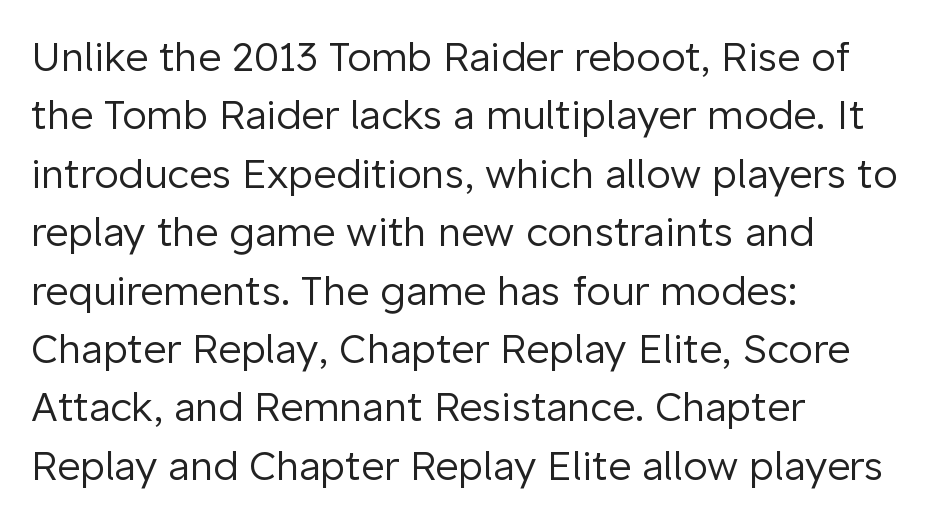
Q: Is the text bold? A: No.
Q: Is the text italic (slanted)? A: No, it is upright.
Q: Is the typeface a serif or a sans-serif typeface? A: Sans-serif.
Q: Is the text underlined? A: No.
Q: How is the paragraph aligned? A: Left-aligned.
Q: Is the spacing between letters normal or unusually wide? A: Normal.
Q: Is the spacing between lines tight, normal or loose? A: Normal.
Q: Width (condensed, normal, or wide)? A: Normal.
Q: Stroke contrast? A: Low.
Q: x-height? A: Medium.
Q: Monospaced? A: No.
